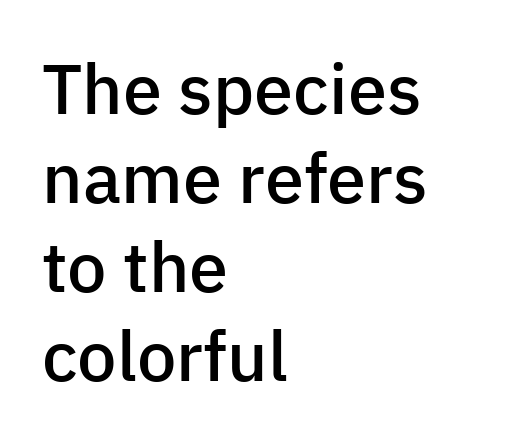
Q: Is the text bold? A: Semi-bold.
Q: Is the text italic (slanted)? A: No, it is upright.
Q: Is the typeface a serif or a sans-serif typeface? A: Sans-serif.
Q: Is the text underlined? A: No.
Q: How is the paragraph aligned? A: Left-aligned.
Q: Is the spacing between letters normal or unusually wide? A: Normal.
Q: Is the spacing between lines tight, normal or loose? A: Normal.
Q: Width (condensed, normal, or wide)? A: Normal.
Q: Stroke contrast? A: Low.
Q: x-height? A: Medium.
Q: Monospaced? A: No.
